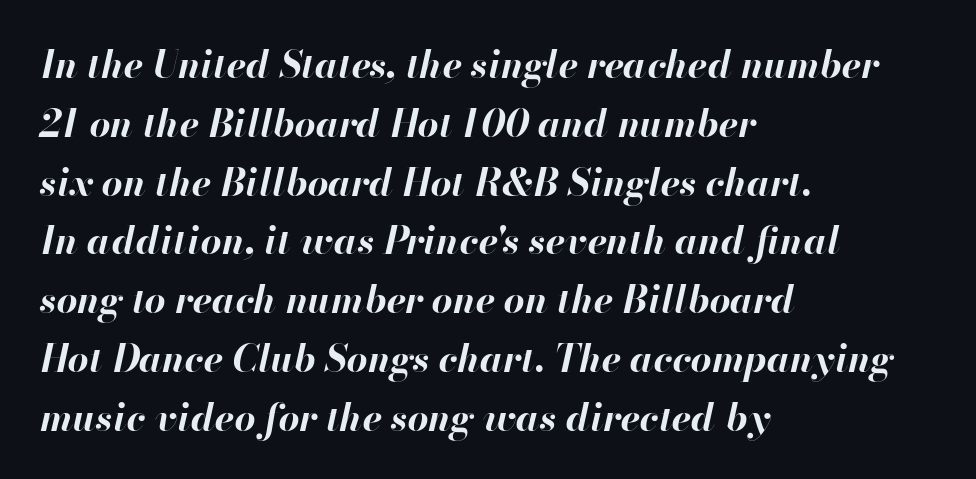
The image shows 37 px bold type, italic (leaning right); set left-aligned, normal line spacing (1.59x), normal letter spacing, not underlined; high stroke contrast and a small x-height.
